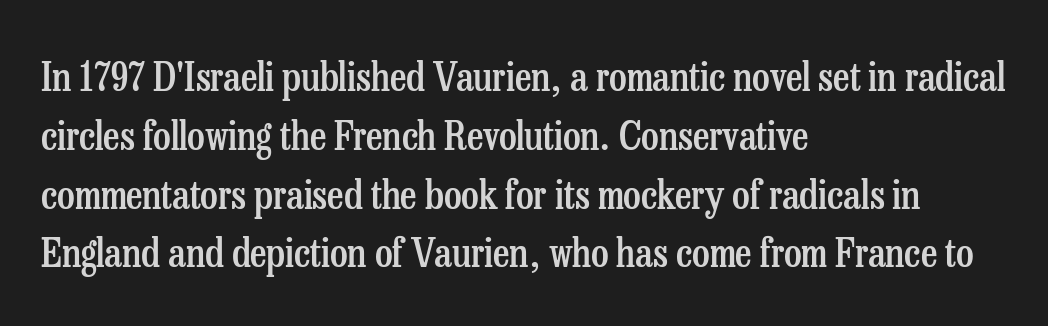
Q: Is the text bold? A: Semi-bold.
Q: Is the text italic (slanted)? A: No, it is upright.
Q: Is the typeface a serif or a sans-serif typeface? A: Serif.
Q: Is the text underlined? A: No.
Q: How is the paragraph aligned? A: Left-aligned.
Q: Is the spacing between letters normal or unusually wide? A: Normal.
Q: Is the spacing between lines tight, normal or loose? A: Normal.
Q: Width (condensed, normal, or wide)? A: Condensed.
Q: Stroke contrast? A: Low.
Q: x-height? A: Medium.
Q: Monospaced? A: No.
